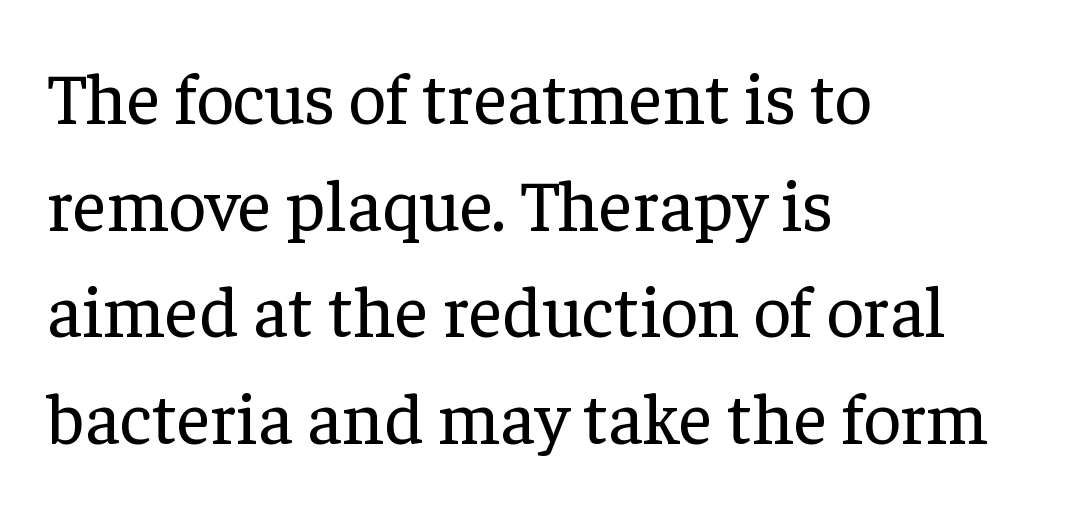
The image shows 73 px regular-weight serif type, upright; set left-aligned, normal line spacing (1.46x), normal letter spacing, not underlined; low stroke contrast and a medium x-height.
